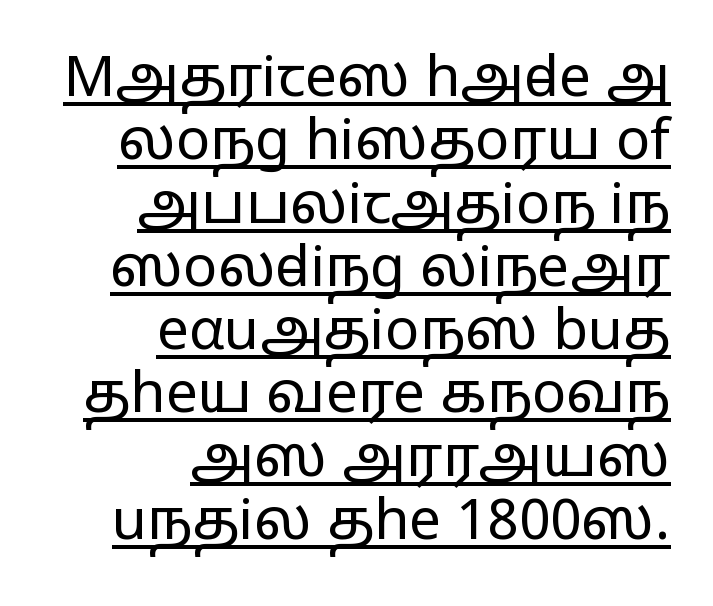
The passage shown is typeset with a sans-serif family. Vertical stems look standard width or narrower in stroke. Nobody touched the tracking dial on this one. Summary of vertical rhythm: compact, with narrow interline spacing.
